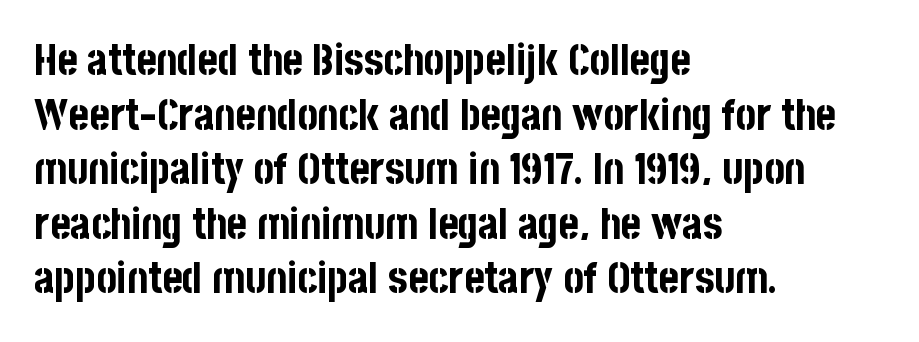
Q: Is the text bold? A: Yes.
Q: Is the text italic (slanted)? A: No, it is upright.
Q: Is the typeface a serif or a sans-serif typeface? A: Sans-serif.
Q: Is the text underlined? A: No.
Q: How is the paragraph aligned? A: Left-aligned.
Q: Is the spacing between letters normal or unusually wide? A: Normal.
Q: Is the spacing between lines tight, normal or loose? A: Normal.
Q: Width (condensed, normal, or wide)? A: Condensed.
Q: Stroke contrast? A: Low.
Q: x-height? A: Large.
Q: Monospaced? A: No.
